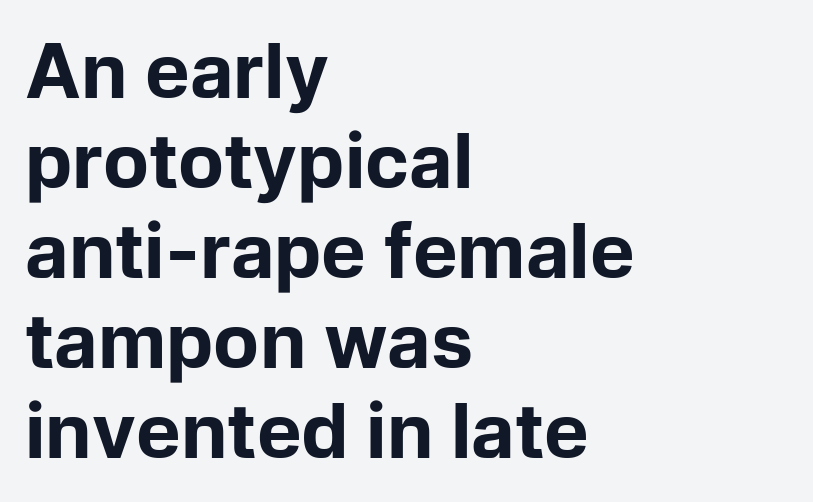
Q: Is the text bold? A: Yes.
Q: Is the text italic (slanted)? A: No, it is upright.
Q: Is the typeface a serif or a sans-serif typeface? A: Sans-serif.
Q: Is the text underlined? A: No.
Q: How is the paragraph aligned? A: Left-aligned.
Q: Is the spacing between letters normal or unusually wide? A: Normal.
Q: Width (condensed, normal, or wide)? A: Normal.
Q: Stroke contrast? A: Low.
Q: x-height? A: Medium.
Q: Monospaced? A: No.
